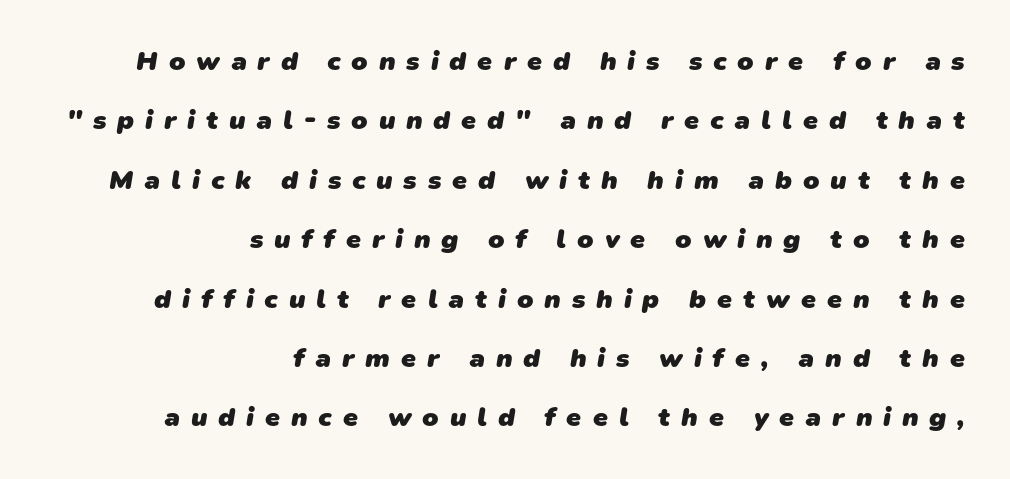
The image shows 27 px bold type; set right-aligned, loose line spacing (2.2x), unusually wide letter spacing (+0.4 em), not underlined.
